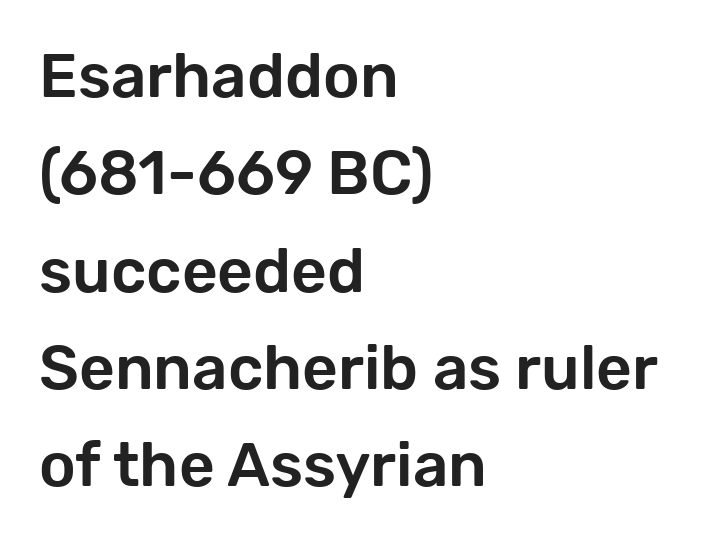
The image shows 62 px sans-serif type, upright; set left-aligned, normal line spacing (1.57x), normal letter spacing, not underlined; low stroke contrast and a medium x-height.
